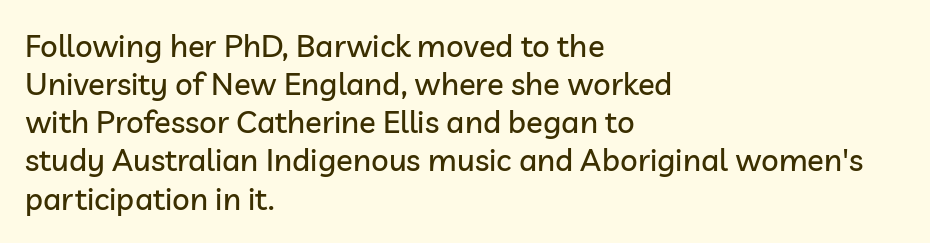
Q: Is the text italic (slanted)? A: No, it is upright.
Q: Is the typeface a serif or a sans-serif typeface? A: Sans-serif.
Q: Is the text underlined? A: No.
Q: How is the paragraph aligned? A: Left-aligned.
Q: Is the spacing between letters normal or unusually wide? A: Normal.
Q: Width (condensed, normal, or wide)? A: Normal.
Q: Stroke contrast? A: Low.
Q: x-height? A: Medium.
Q: Monospaced? A: No.
